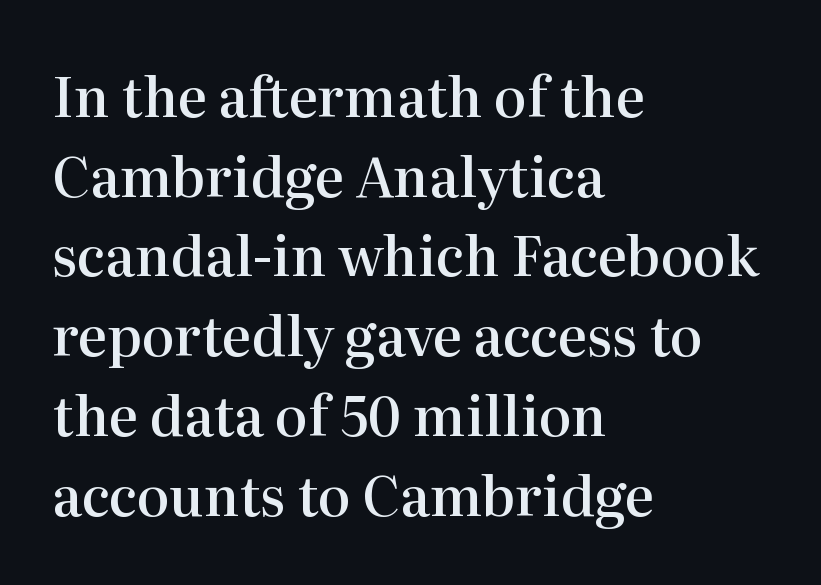
The image shows 55 px semibold serif type, upright; set left-aligned, normal line spacing (1.45x), normal letter spacing, not underlined; high stroke contrast and a medium x-height.
